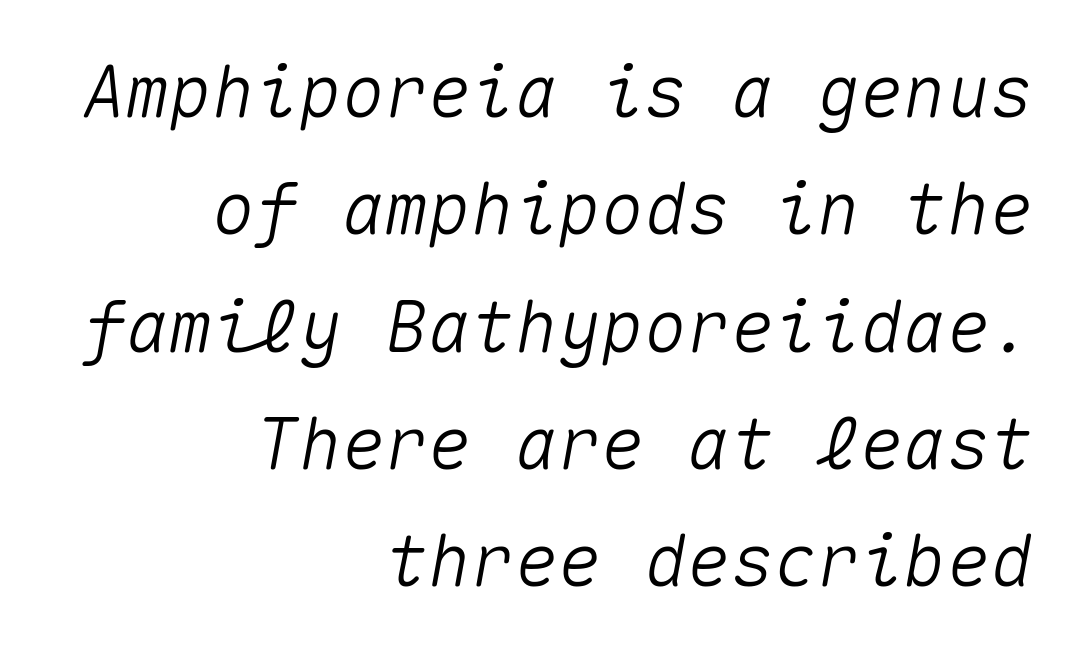
The image shows 72 px text type, italic (leaning right), monospaced; set right-aligned, normal line spacing (1.63x), normal letter spacing, not underlined; medium stroke contrast and a medium x-height.
